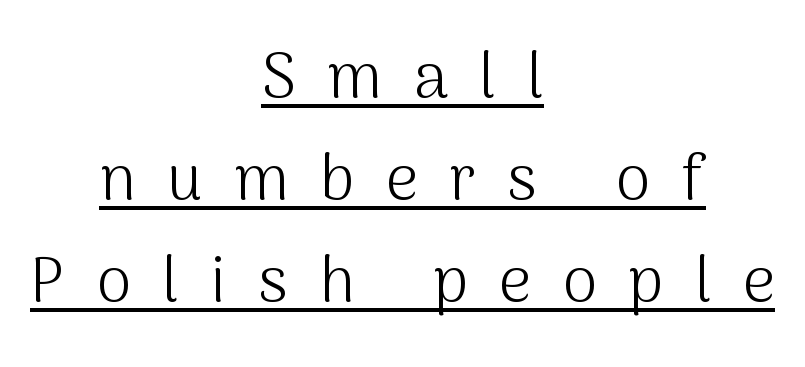
The rendering uses a moderate line-height, typical for paragraphs. Examine the stroke ends and you'll find no serifs. This rendering features underlined lettering. The font sits on the lighter half of the weight spectrum, regular included. Looks like regular typesetting: each glyph gets only the width it needs.
